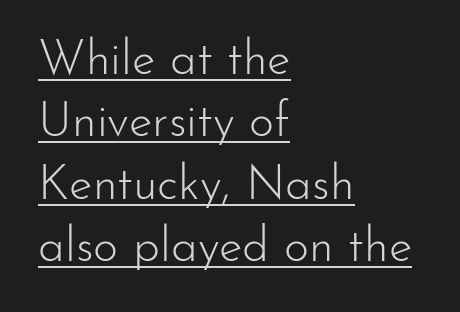
The letters sit at their default tracking, neither squeezed nor spread. Typographically, this falls in the sans-serif category. The weight would be labelled regular, book, light, or lighter still. These lines were composed using upright roman letters. Compared with undecorated copy, this sample adds a rule below the words. You could not count columns in this text — the font is proportionally spaced.
